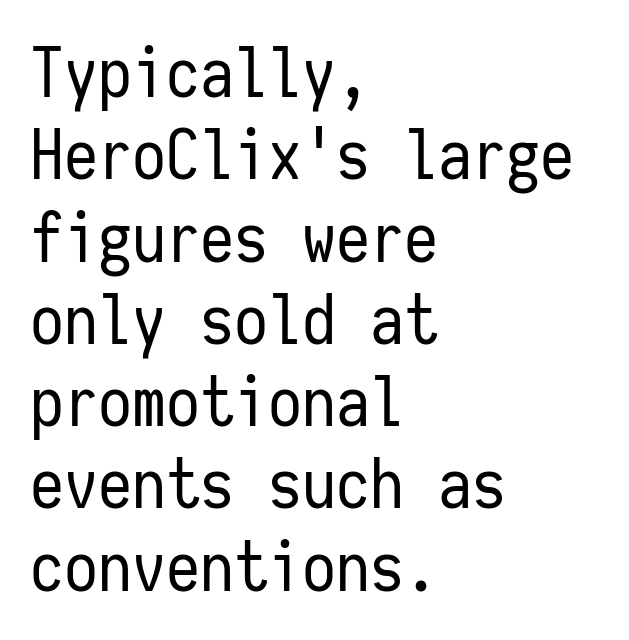
The image shows 68 px regular-weight, condensed sans-serif type, upright, monospaced; set left-aligned, line spacing 1.21x, normal letter spacing, not underlined; low stroke contrast and a medium x-height.
